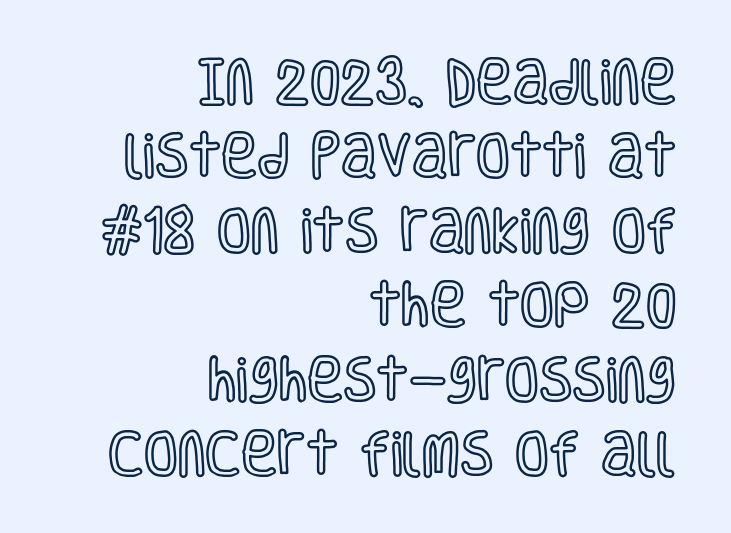
These lines are rendered in a variable-pitch font. These lines were composed using upright roman letters. Teacher's note: observe the even right margin — that is flush-right alignment. Baseline-to-baseline distance is the conventional proportion of letter height.
